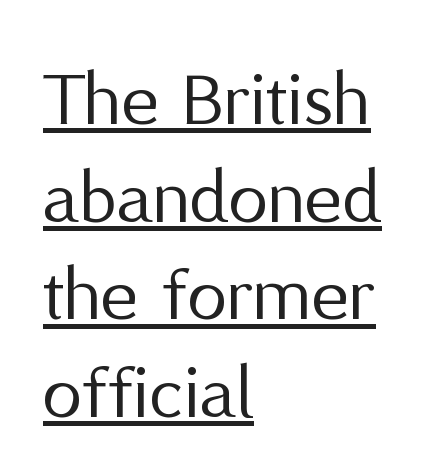
The image shows 80 px regular-weight sans-serif type, upright; set left-aligned, line spacing 1.22x, normal letter spacing, underlined; medium stroke contrast and a medium x-height.
